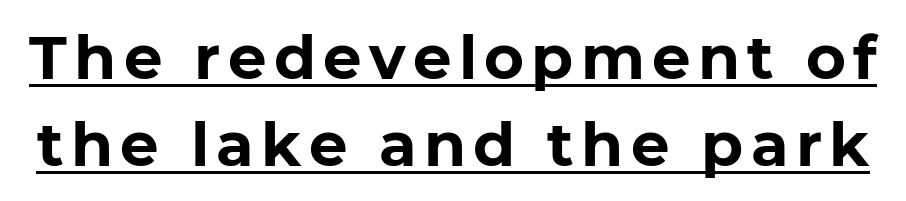
The image shows 61 px bold sans-serif type, upright; set normal line spacing (1.42x), underlined; low stroke contrast and a medium x-height.
